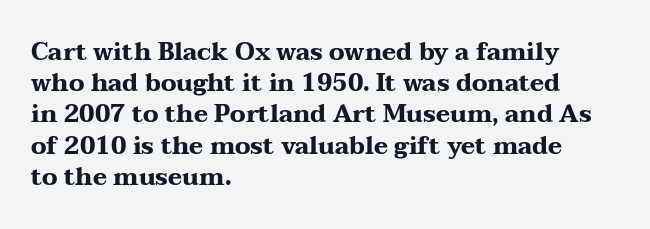
{"italic": "no", "bold": "yes", "underline": "no", "align": "left", "line_spacing": "normal", "line_spacing_ratio": 1.3, "letter_spacing": "normal", "letter_spacing_em": 0.0, "glyph_px": 24}
